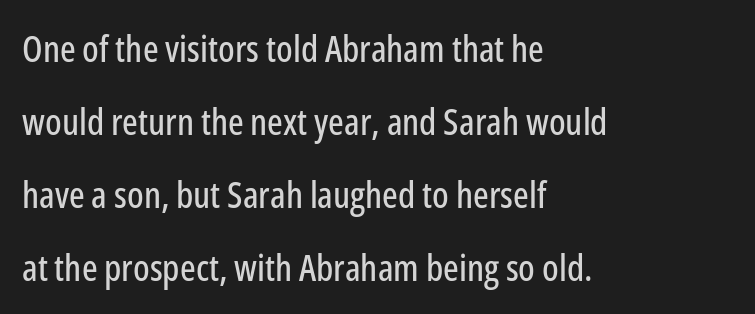
The image shows 37 px condensed sans-serif type, upright; set left-aligned, loose line spacing (1.97x), normal letter spacing, not underlined; low stroke contrast and a medium x-height.
